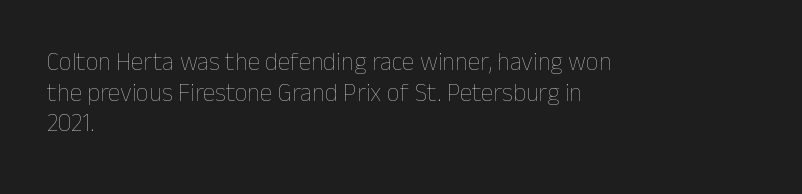
The letters look calm and open, with moderate or lighter stems. Descenders are the only things crossing below the line. Left-aligned paragraph, ragged on the right. Short note: letters normally spaced.
